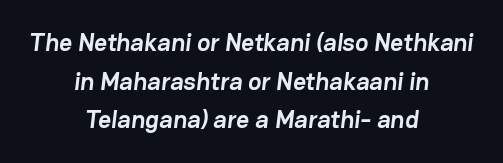
The image shows 25 px bold type; set centered, normal line spacing (1.55x), normal letter spacing, not underlined.
